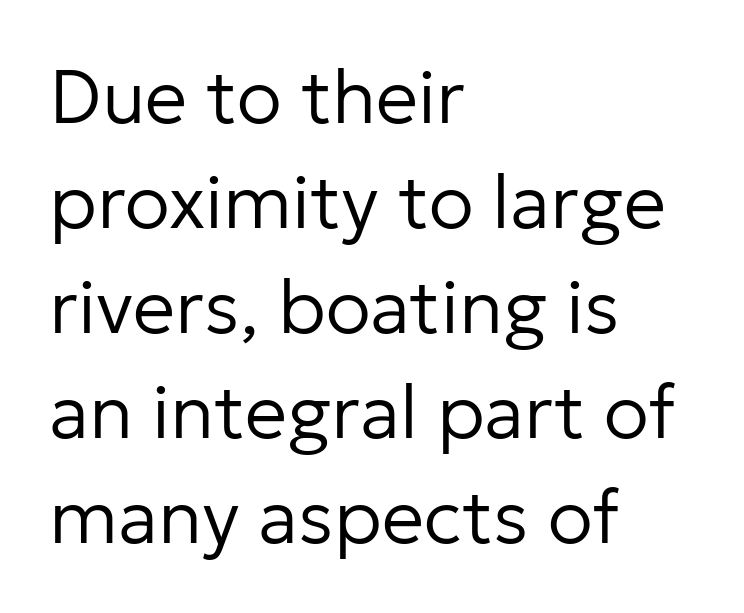
The image shows 75 px regular-weight sans-serif type, upright; set left-aligned, normal line spacing (1.4x), normal letter spacing, not underlined; low stroke contrast and a medium x-height.
